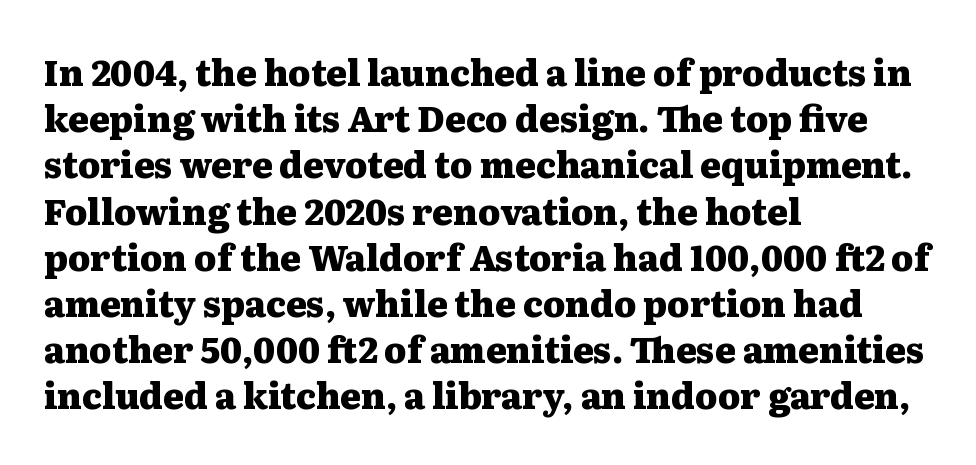
The image shows 35 px heavy, wide serif type, upright; set left-aligned, normal line spacing (1.32x), normal letter spacing, not underlined; medium stroke contrast and a medium x-height.
